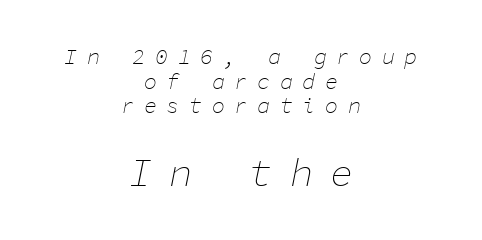
{"italic": "yes", "lean": "right", "slant_degrees": 11, "bold": "no", "weight": "thin", "width": "normal", "stroke_contrast": "low", "x_height": "medium", "monospaced": "yes", "underline": "no", "align": "center", "line_spacing": "tight", "line_spacing_ratio": 1.12, "letter_spacing": "wide", "letter_spacing_em": 0.43, "larger_block": "second", "size_ratio": 1.77, "glyph_px": 39}
